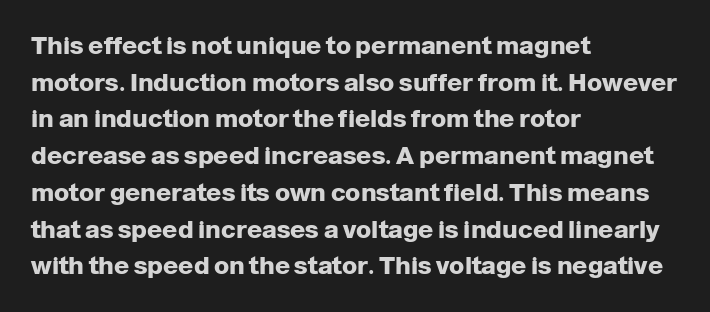
Q: Is the text bold? A: Yes.
Q: Is the text italic (slanted)? A: No, it is upright.
Q: Is the text underlined? A: No.
Q: How is the paragraph aligned? A: Left-aligned.
Q: Is the spacing between letters normal or unusually wide? A: Normal.
Q: Is the spacing between lines tight, normal or loose? A: Normal.
